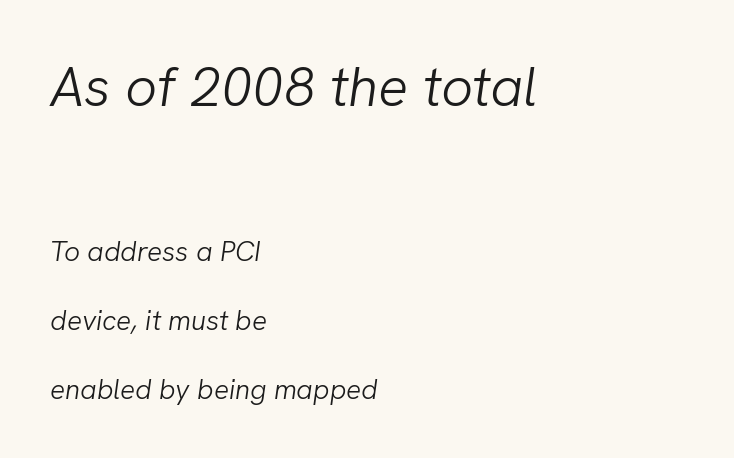
Q: Is the text bold? A: No.
Q: Is the text italic (slanted)? A: Yes, it leans right by about 8 degrees.
Q: Is the text underlined? A: No.
Q: How is the paragraph aligned? A: Left-aligned.
Q: Is the spacing between letters normal or unusually wide? A: Normal.
Q: Is the spacing between lines tight, normal or loose? A: Loose.
Q: Which block of text is set in a larger size, the first (top) or the second (bottom)? A: The first (top) one.
Q: Width (condensed, normal, or wide)? A: Normal.
Q: Stroke contrast? A: Low.
Q: x-height? A: Medium.
Q: Monospaced? A: No.
